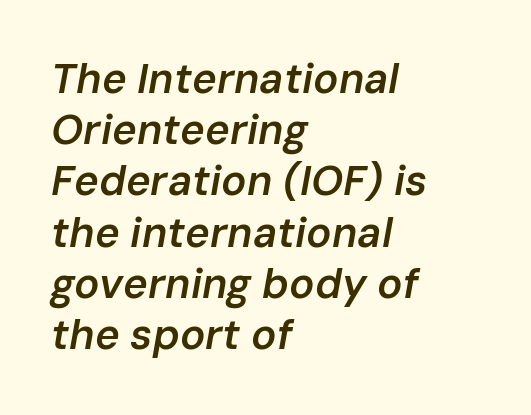
When letters slant like this, we call the style italic. Think of a printed novel: that variable character pitch is what you see here. Standard letterfit; no display-style spreading of the glyphs. Line starts are locked; line ends wander. Descenders are the only things crossing below the line. In terms of weight, the rendering is demibold, just under bold.
